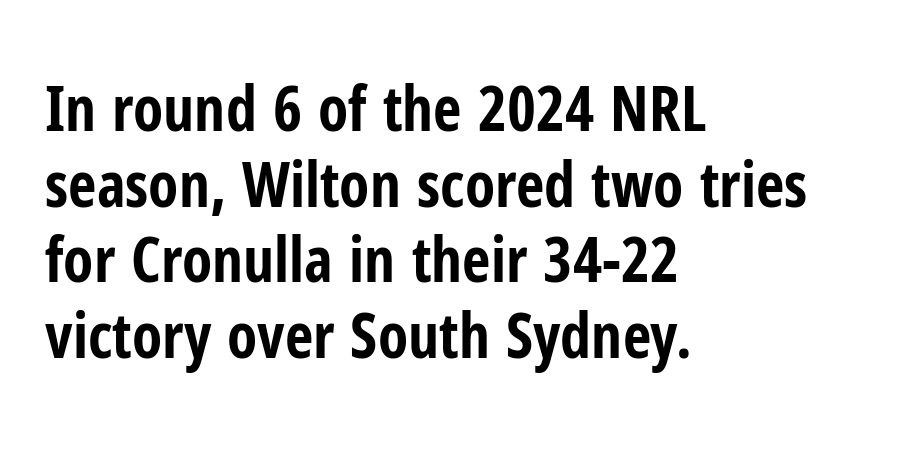
Q: Is the text bold? A: Yes.
Q: Is the text italic (slanted)? A: No, it is upright.
Q: Is the typeface a serif or a sans-serif typeface? A: Sans-serif.
Q: Is the text underlined? A: No.
Q: How is the paragraph aligned? A: Left-aligned.
Q: Is the spacing between letters normal or unusually wide? A: Normal.
Q: Width (condensed, normal, or wide)? A: Condensed.
Q: Stroke contrast? A: Low.
Q: x-height? A: Medium.
Q: Monospaced? A: No.
